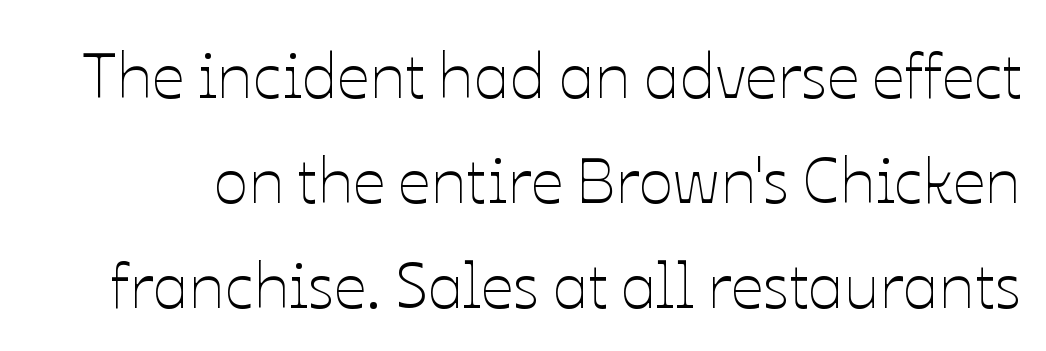
Spacing verdict: proportional, widths tailored to each character. Descenders hang freely into open space. Honestly, the row spacing looks completely unremarkable. The letters stand upright; this is a roman face. The font sits on the lighter half of the weight spectrum, regular included. How are the letters spaced? Ordinarily, with no added tracking.
